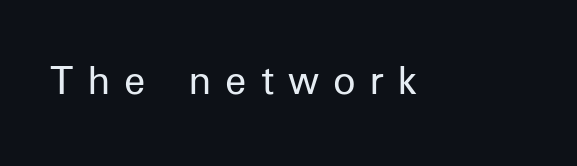
Q: Is the text bold? A: No.
Q: Is the text italic (slanted)? A: No, it is upright.
Q: Is the typeface a serif or a sans-serif typeface? A: Sans-serif.
Q: Is the text underlined? A: No.
Q: Is the spacing between letters normal or unusually wide? A: Unusually wide.
Q: Width (condensed, normal, or wide)? A: Normal.
Q: Stroke contrast? A: Low.
Q: x-height? A: Medium.
Q: Monospaced? A: No.
